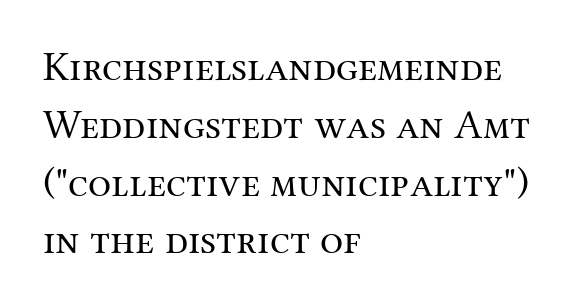
The image shows 41 px regular-weight serif type, upright; set left-aligned, normal line spacing (1.41x), normal letter spacing, not underlined; medium stroke contrast and a medium x-height.
